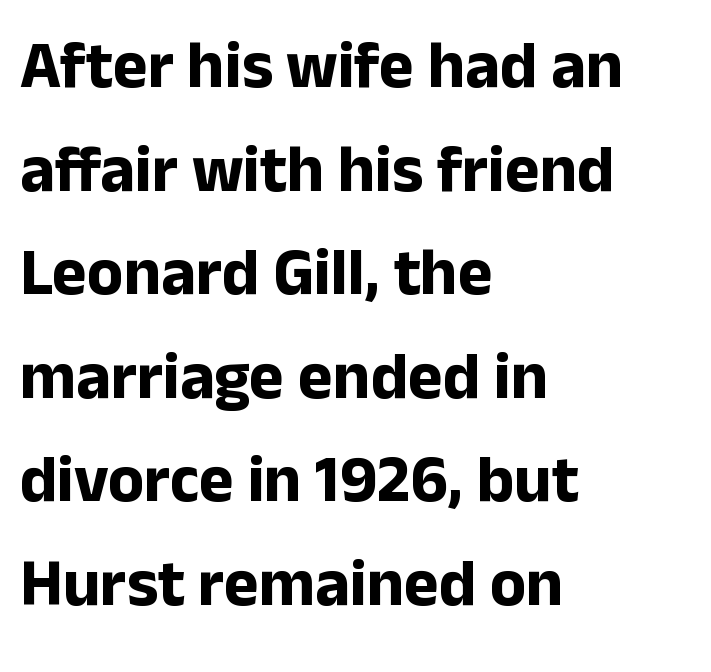
Q: Is the text bold? A: Yes.
Q: Is the text italic (slanted)? A: No, it is upright.
Q: Is the typeface a serif or a sans-serif typeface? A: Sans-serif.
Q: Is the text underlined? A: No.
Q: How is the paragraph aligned? A: Left-aligned.
Q: Is the spacing between letters normal or unusually wide? A: Normal.
Q: Is the spacing between lines tight, normal or loose? A: Normal.
Q: Width (condensed, normal, or wide)? A: Normal.
Q: Stroke contrast? A: Low.
Q: x-height? A: Medium.
Q: Monospaced? A: No.
